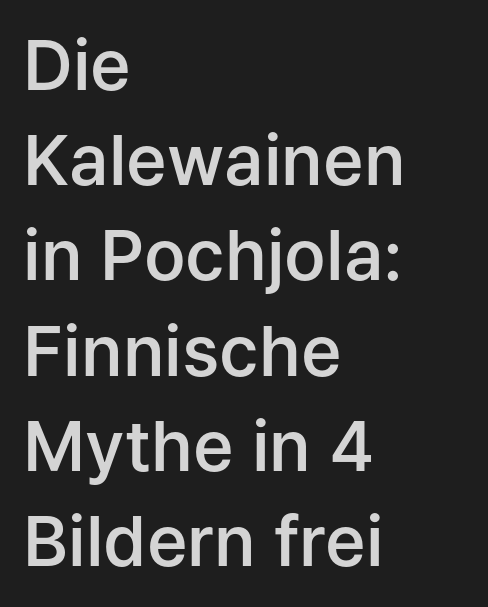
The image shows 69 px semibold sans-serif type, upright; set left-aligned, normal line spacing (1.38x), normal letter spacing, not underlined; low stroke contrast and a medium x-height.
